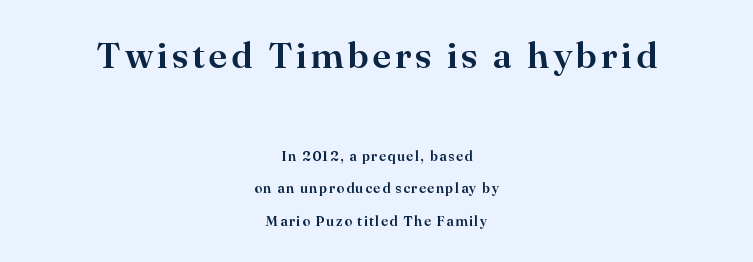
Q: Is the text italic (slanted)? A: No, it is upright.
Q: Is the typeface a serif or a sans-serif typeface? A: Serif.
Q: Is the text underlined? A: No.
Q: How is the paragraph aligned? A: Centered.
Q: Is the spacing between lines tight, normal or loose? A: Loose.
Q: Which block of text is set in a larger size, the first (top) or the second (bottom)? A: The first (top) one.
Q: Width (condensed, normal, or wide)? A: Normal.
Q: Stroke contrast? A: High.
Q: x-height? A: Small.
Q: Monospaced? A: No.
